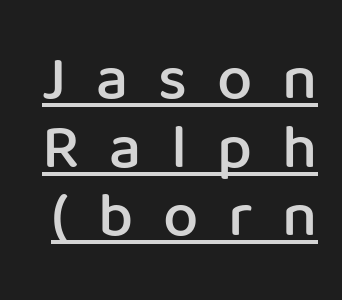
{"serif": "no", "italic": "no", "bold": "semi", "weight": "semibold", "width": "normal", "stroke_contrast": "low", "x_height": "medium", "monospaced": "no", "underline": "yes", "line_spacing": "tight", "line_spacing_ratio": 1.09, "letter_spacing": "wide", "letter_spacing_em": 0.47, "glyph_px": 63}
